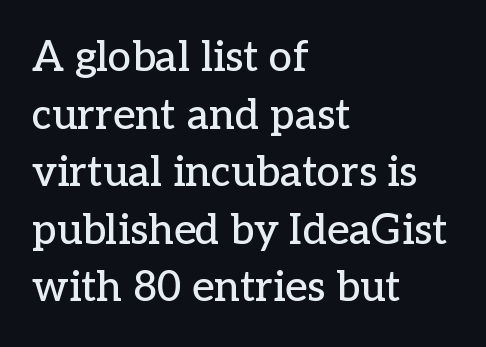
The strip under each line holds only bare page. Upright lettering throughout. Typographically, this falls in the serif category. The face used here is rendered with its standard letterfit. The designer left line spacing at the default. Line starts are locked; line ends wander.
